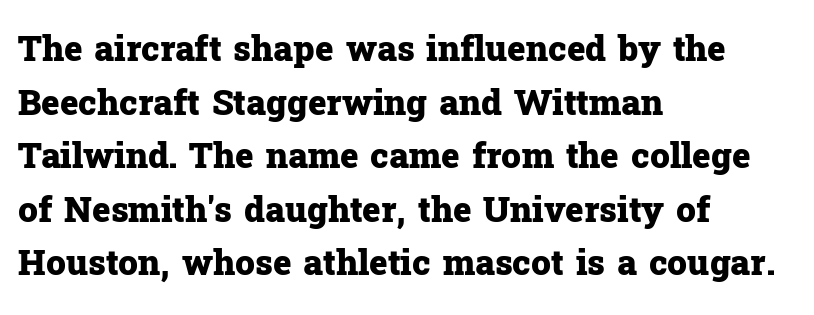
Does the leading feel generous? No, just average. The rendering uses natural spacing where letterforms have individual widths. Stroke terminals: seriffed. Short note: letters normally spaced. This is roman type, the default non-slanted kind. The ragged edge is on the right, which tells us the setting is flush left.
